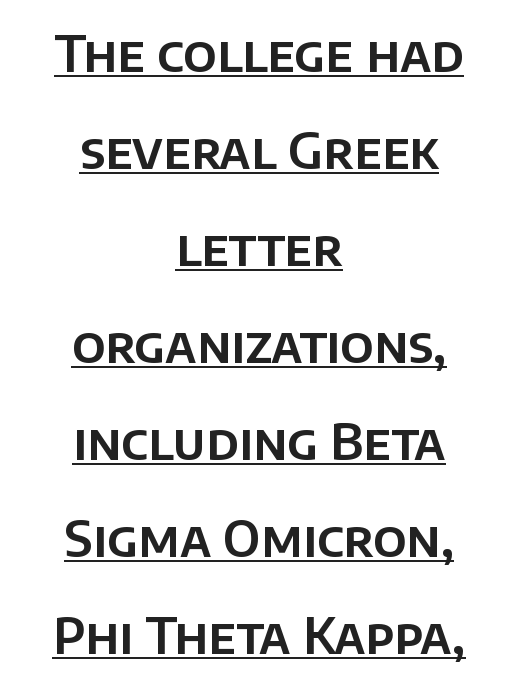
The image shows 50 px sans-serif type, upright; set centered, loose line spacing (1.94x), normal letter spacing, underlined; low stroke contrast and a large x-height.
